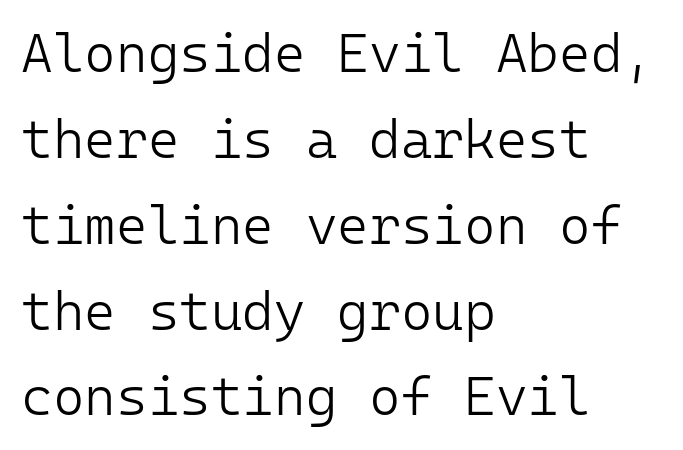
The image shows 54 px light sans-serif type, upright, monospaced; set left-aligned, normal line spacing (1.59x), normal letter spacing, not underlined; low stroke contrast and a medium x-height.
